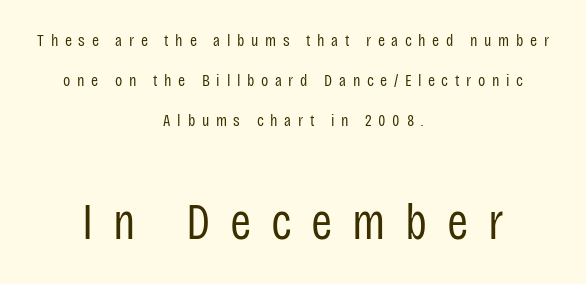
{"serif": "no", "italic": "no", "bold": "no", "weight": "regular", "width": "condensed", "stroke_contrast": "low", "x_height": "large", "monospaced": "no", "underline": "no", "align": "center", "line_spacing": "loose", "line_spacing_ratio": 2.36, "letter_spacing": "wide", "letter_spacing_em": 0.39, "larger_block": "second", "size_ratio": 3.0, "glyph_px": 51}
